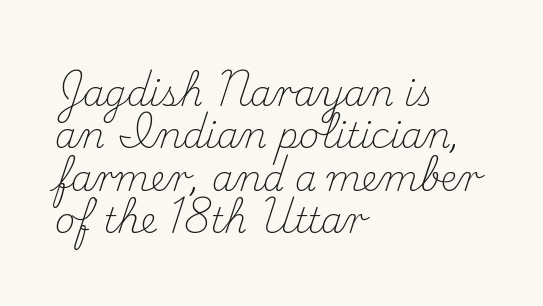
The strokes carry an ordinary text weight at most. Has an underline been added? It has not. Every row of glyphs begins at an identical x-position on the left.
